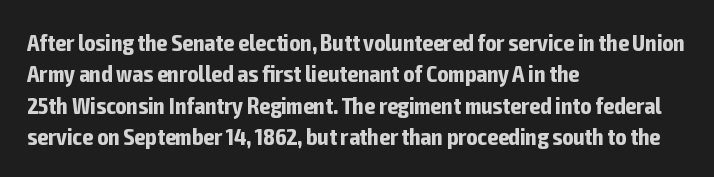
The image shows 23 px bold type, upright; set left-aligned, normal line spacing (1.36x), normal letter spacing, not underlined.
